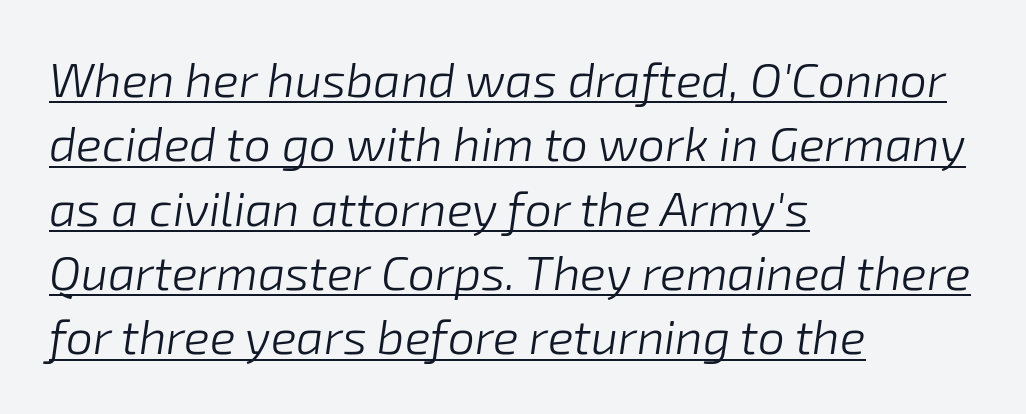
The image shows 48 px light type, italic (leaning right); set left-aligned, normal line spacing (1.34x), normal letter spacing, underlined; low stroke contrast and a medium x-height.
